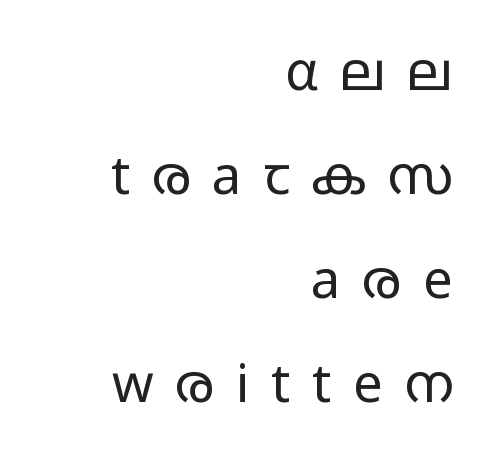
The letters stand upright; this is a roman face. You could not count columns in this text — the font is proportionally spaced. Is the block centered? No — it sits flush against the right margin. A sans-serif font was chosen for this passage.
